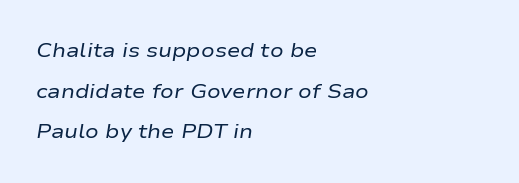
Descender tails drop into unmarked territory. Students, observe: this is what heavily led, spacious text looks like. This reads as an unemphasized weight, regular at the heaviest. These lines keep a tight, regular rhythm from letter to letter. Style check: oblique. Teacher's note: observe the even left margin — that is flush-left alignment.
